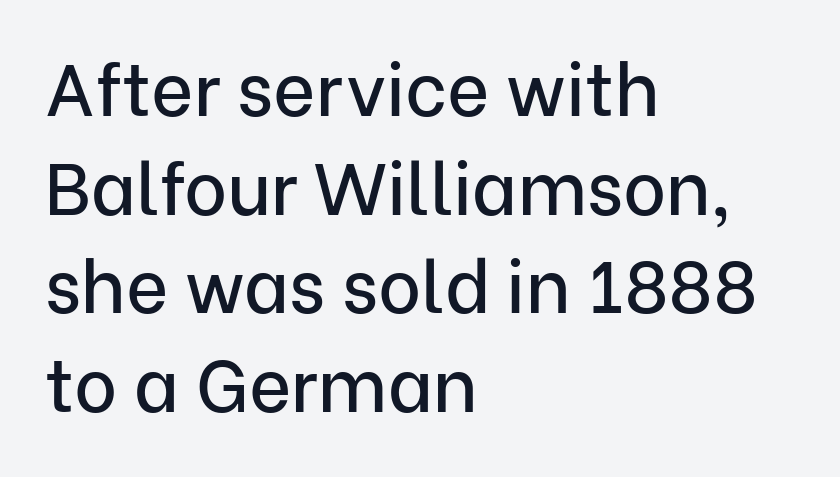
{"serif": "no", "italic": "no", "width": "normal", "stroke_contrast": "low", "x_height": "medium", "monospaced": "no", "underline": "no", "align": "left", "line_spacing": "normal", "line_spacing_ratio": 1.35, "letter_spacing": "normal", "letter_spacing_em": 0.0, "glyph_px": 73}
